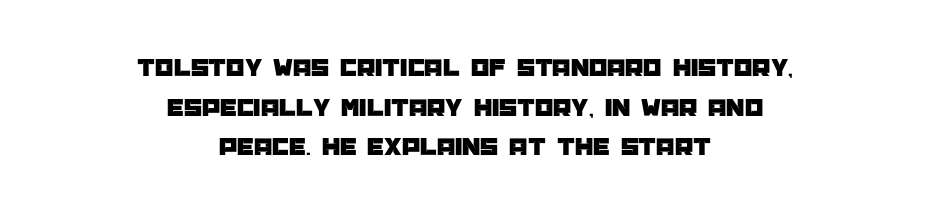
Q: Is the text italic (slanted)? A: No, it is upright.
Q: Is the text underlined? A: No.
Q: How is the paragraph aligned? A: Centered.
Q: Is the spacing between letters normal or unusually wide? A: Normal.
Q: Is the spacing between lines tight, normal or loose? A: Normal.
